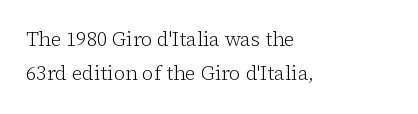
{"italic": "no", "bold": "no", "underline": "no", "align": "left", "line_spacing_ratio": 1.72, "letter_spacing": "normal", "letter_spacing_em": 0.0, "glyph_px": 20}
